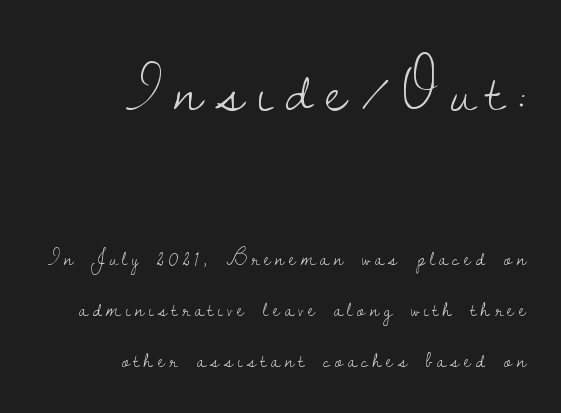
The characters are drawn with everyday or finer stroke widths. Teacher's note: observe the even right margin — that is flush-right alignment. Unlike a clean sans, this face finishes its strokes with serifs. Words float on clear page, feet unadorned. Students, note that the glyphs here are deliberately spaced far apart.
